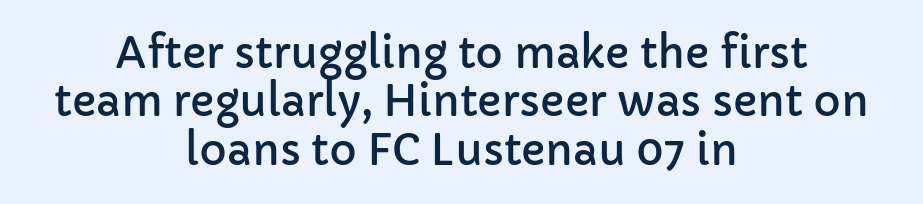
Q: Is the text italic (slanted)? A: No, it is upright.
Q: Is the typeface a serif or a sans-serif typeface? A: Sans-serif.
Q: Is the text underlined? A: No.
Q: How is the paragraph aligned? A: Centered.
Q: Is the spacing between letters normal or unusually wide? A: Normal.
Q: Is the spacing between lines tight, normal or loose? A: Tight.
Q: Width (condensed, normal, or wide)? A: Normal.
Q: Stroke contrast? A: Low.
Q: x-height? A: Medium.
Q: Monospaced? A: No.
